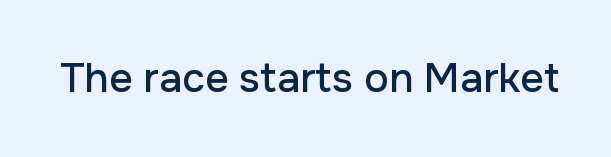
Students, note that the glyphs here touch the page at normal intervals. The gap between lines stays unmarked. The characters display no serif detailing; their extremities are plain. You could not count columns in this text — the font is proportionally spaced. Posture: straight, roman, zero tilt.
